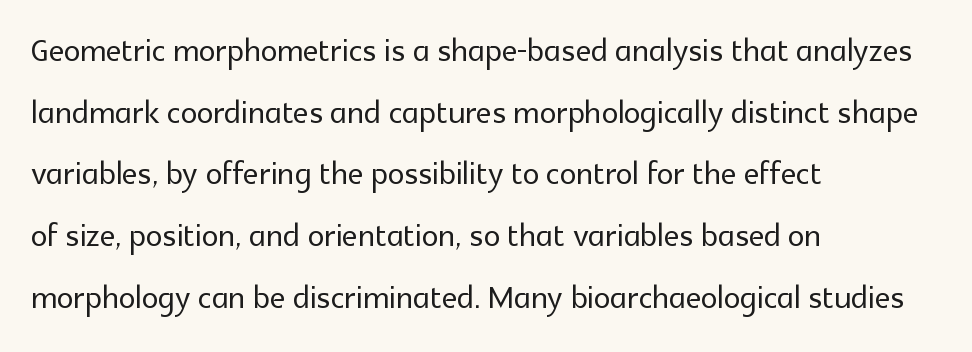
{"serif": "no", "italic": "no", "width": "normal", "x_height": "medium", "monospaced": "no", "underline": "no", "align": "left", "line_spacing": "normal", "line_spacing_ratio": 1.47, "letter_spacing": "normal", "letter_spacing_em": 0.0, "glyph_px": 42}
